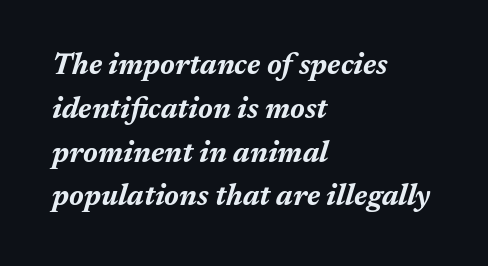
The image shows 29 px bold type, italic (leaning right); set left-aligned, normal line spacing (1.51x), normal letter spacing, not underlined; medium stroke contrast and a medium x-height.
